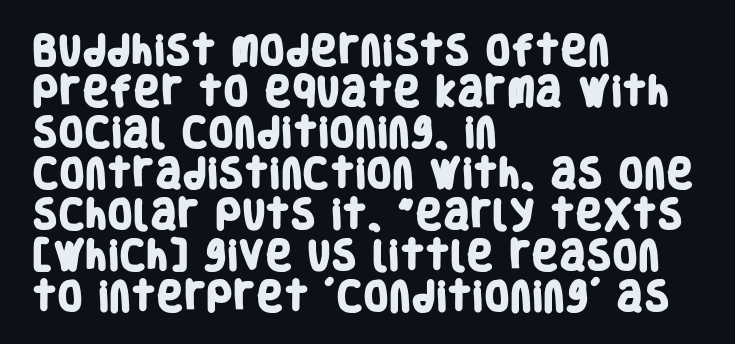
Q: Is the text bold? A: Yes.
Q: Is the typeface a serif or a sans-serif typeface? A: Sans-serif.
Q: Is the text underlined? A: No.
Q: How is the paragraph aligned? A: Left-aligned.
Q: Is the spacing between letters normal or unusually wide? A: Normal.
Q: Width (condensed, normal, or wide)? A: Condensed.
Q: Stroke contrast? A: Low.
Q: x-height? A: Large.
Q: Monospaced? A: No.
